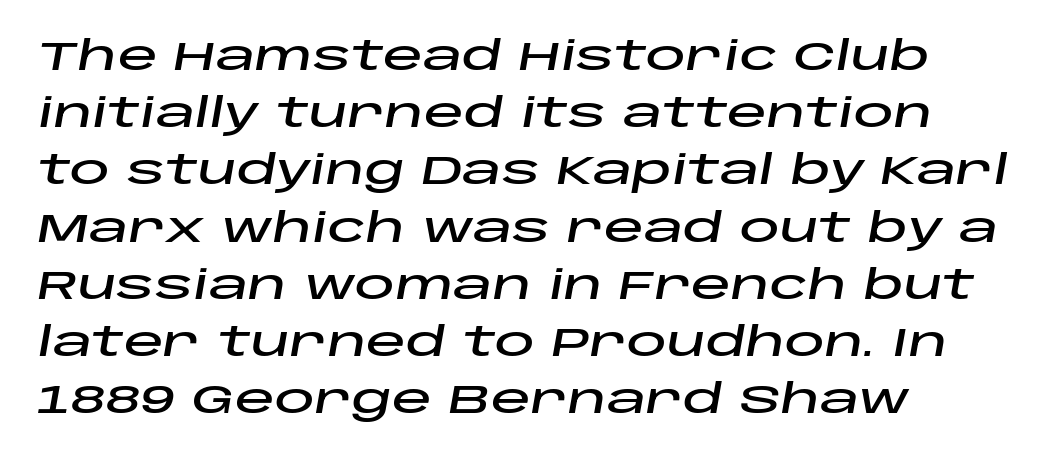
The image shows 40 px wide type, italic (leaning right); set left-aligned, normal line spacing (1.43x), normal letter spacing, not underlined; low stroke contrast and a large x-height.
